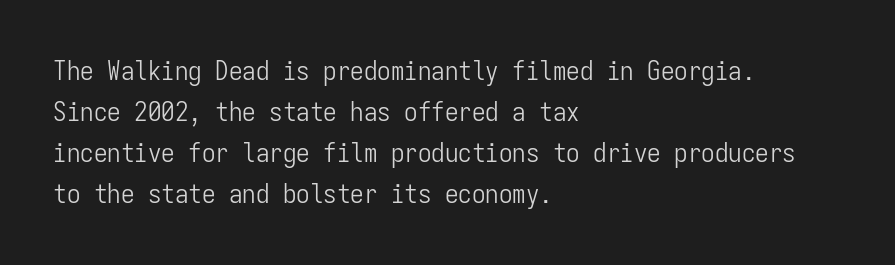
Q: Is the text bold? A: No.
Q: Is the text italic (slanted)? A: No, it is upright.
Q: Is the text underlined? A: No.
Q: How is the paragraph aligned? A: Left-aligned.
Q: Is the spacing between letters normal or unusually wide? A: Normal.
Q: Is the spacing between lines tight, normal or loose? A: Normal.
